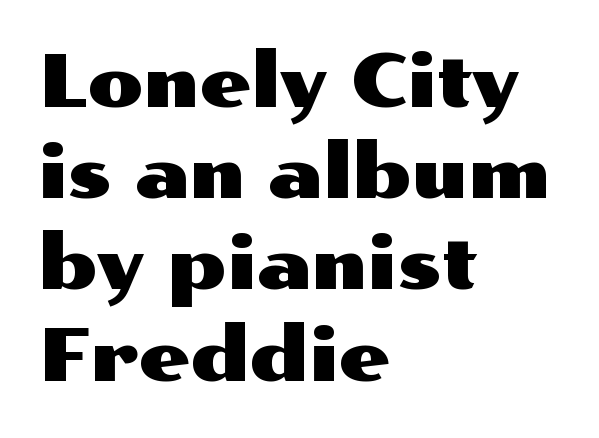
The image shows 73 px wide sans-serif type, upright; set left-aligned, normal line spacing (1.25x), normal letter spacing, not underlined; medium stroke contrast and a medium x-height.
